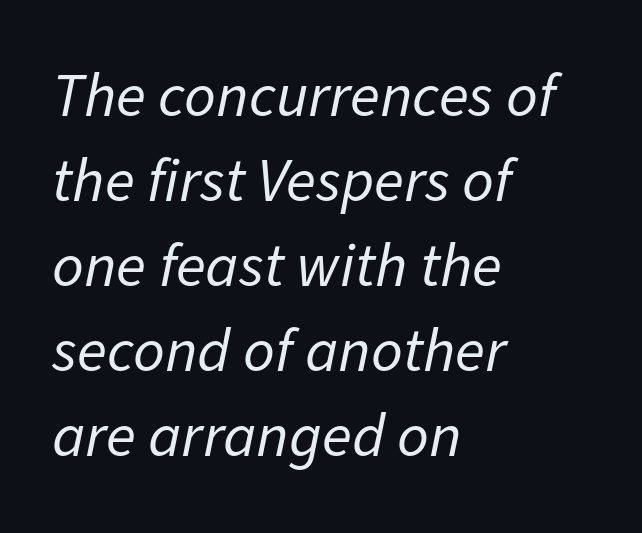
Q: Is the text bold? A: No.
Q: Is the text italic (slanted)? A: Yes, it leans right by about 11 degrees.
Q: Is the text underlined? A: No.
Q: How is the paragraph aligned? A: Left-aligned.
Q: Is the spacing between letters normal or unusually wide? A: Normal.
Q: Is the spacing between lines tight, normal or loose? A: Normal.
Q: Width (condensed, normal, or wide)? A: Normal.
Q: Stroke contrast? A: Low.
Q: x-height? A: Medium.
Q: Monospaced? A: No.
